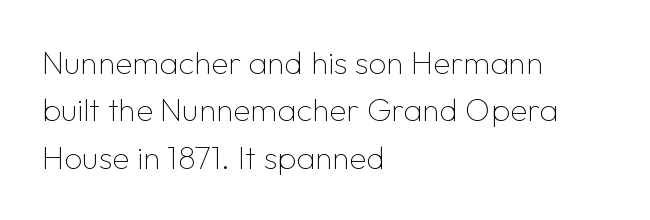
Q: Is the text bold? A: No.
Q: Is the text italic (slanted)? A: No, it is upright.
Q: Is the typeface a serif or a sans-serif typeface? A: Sans-serif.
Q: Is the text underlined? A: No.
Q: How is the paragraph aligned? A: Left-aligned.
Q: Is the spacing between letters normal or unusually wide? A: Normal.
Q: Is the spacing between lines tight, normal or loose? A: Normal.
Q: Width (condensed, normal, or wide)? A: Normal.
Q: Stroke contrast? A: Low.
Q: x-height? A: Medium.
Q: Monospaced? A: No.
